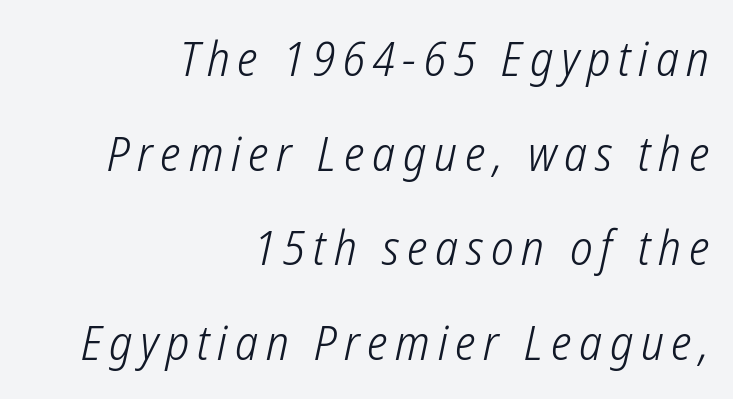
Q: Is the text bold? A: No.
Q: Is the typeface a serif or a sans-serif typeface? A: Sans-serif.
Q: Is the text underlined? A: No.
Q: How is the paragraph aligned? A: Right-aligned.
Q: Is the spacing between lines tight, normal or loose? A: Loose.
Q: Width (condensed, normal, or wide)? A: Condensed.
Q: Stroke contrast? A: Low.
Q: x-height? A: Medium.
Q: Monospaced? A: No.
